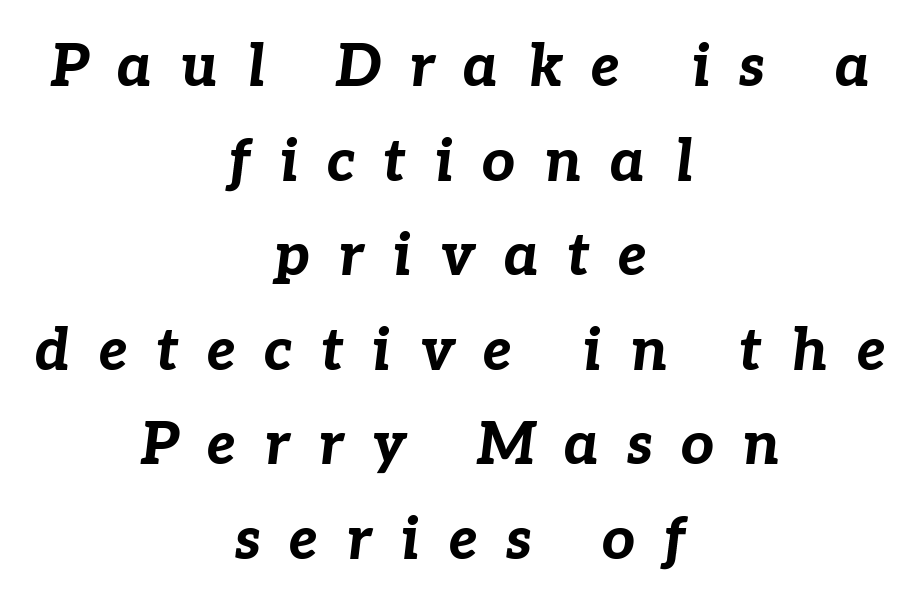
The letters are spread apart with noticeably loose tracking. An italicized treatment has been applied to the whole sample. A typesetter would call this proportional, since set widths differ per character. Beneath every word, the page is bare.
